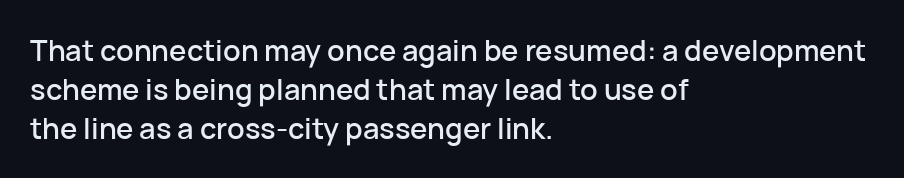
Q: Is the text italic (slanted)? A: No, it is upright.
Q: Is the typeface a serif or a sans-serif typeface? A: Sans-serif.
Q: Is the text underlined? A: No.
Q: How is the paragraph aligned? A: Left-aligned.
Q: Is the spacing between letters normal or unusually wide? A: Normal.
Q: Is the spacing between lines tight, normal or loose? A: Normal.
Q: Width (condensed, normal, or wide)? A: Normal.
Q: Stroke contrast? A: Low.
Q: x-height? A: Medium.
Q: Monospaced? A: No.
